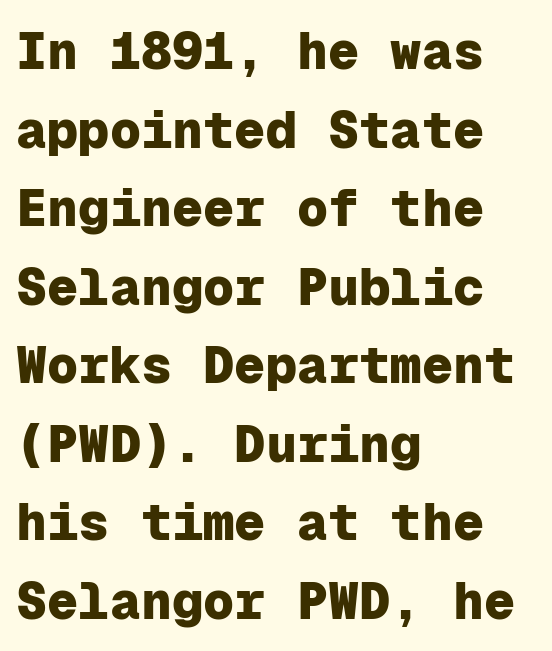
{"serif": "no", "italic": "no", "bold": "yes", "weight": "heavy", "width": "normal", "stroke_contrast": "low", "x_height": "medium", "monospaced": "yes", "underline": "no", "align": "left", "line_spacing": "normal", "line_spacing_ratio": 1.51, "letter_spacing": "normal", "letter_spacing_em": 0.0, "glyph_px": 52}
